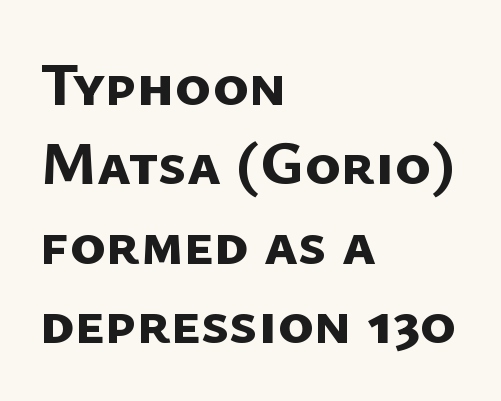
Nothing unusual about the tracking: characters are spaced as the font intends. Nobody drew a line under any word here. Typographic density is high because the face is bold. The typeface chosen for these lines omits serifs. Each letter keeps its own natural width here, so spacing adapts to shape. Regular leading.
